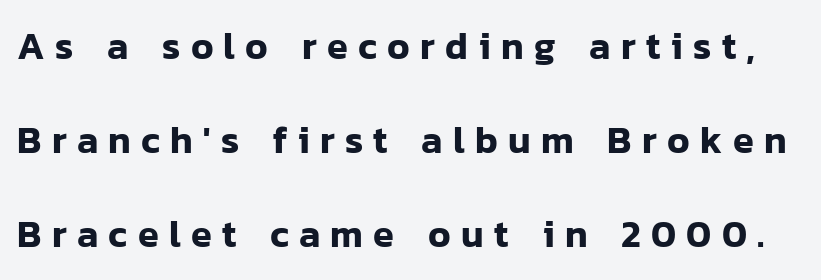
{"serif": "no", "italic": "no", "width": "normal", "stroke_contrast": "low", "x_height": "medium", "monospaced": "no", "underline": "no", "line_spacing": "loose", "line_spacing_ratio": 2.47, "letter_spacing": "wide", "letter_spacing_em": 0.27, "glyph_px": 38}
